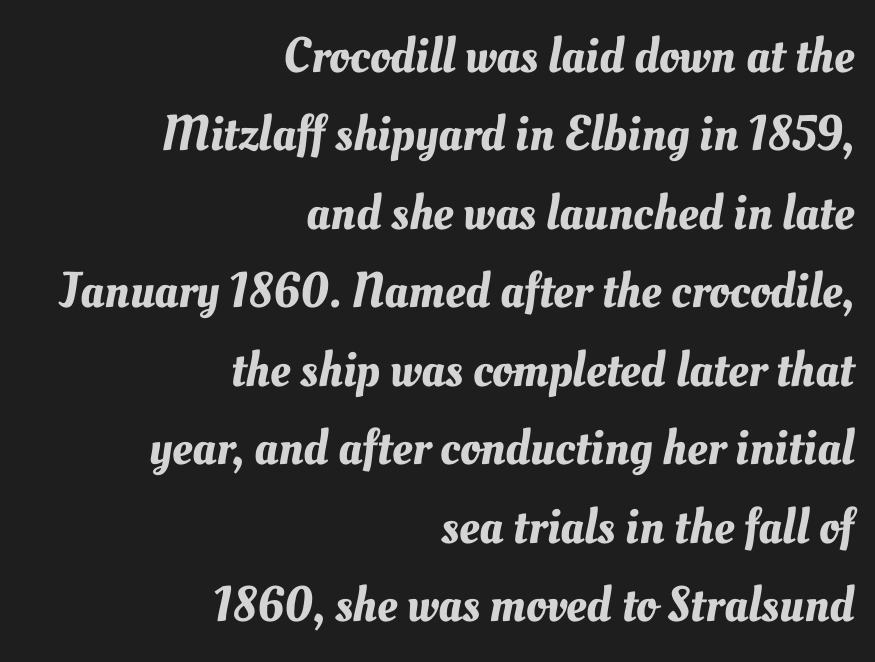
Q: Is the text underlined? A: No.
Q: How is the paragraph aligned? A: Right-aligned.
Q: Is the spacing between letters normal or unusually wide? A: Normal.
Q: Is the spacing between lines tight, normal or loose? A: Normal.
Q: Width (condensed, normal, or wide)? A: Normal.
Q: Stroke contrast? A: Medium.
Q: x-height? A: Small.
Q: Monospaced? A: No.
